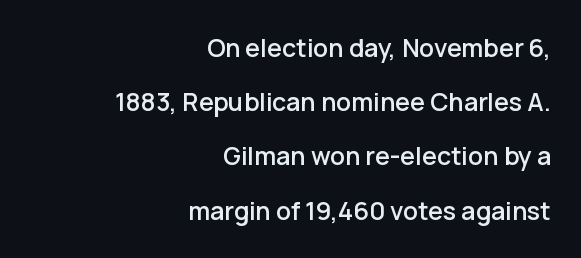
Q: Is the text italic (slanted)? A: No, it is upright.
Q: Is the text underlined? A: No.
Q: How is the paragraph aligned? A: Right-aligned.
Q: Is the spacing between letters normal or unusually wide? A: Normal.
Q: Is the spacing between lines tight, normal or loose? A: Loose.
